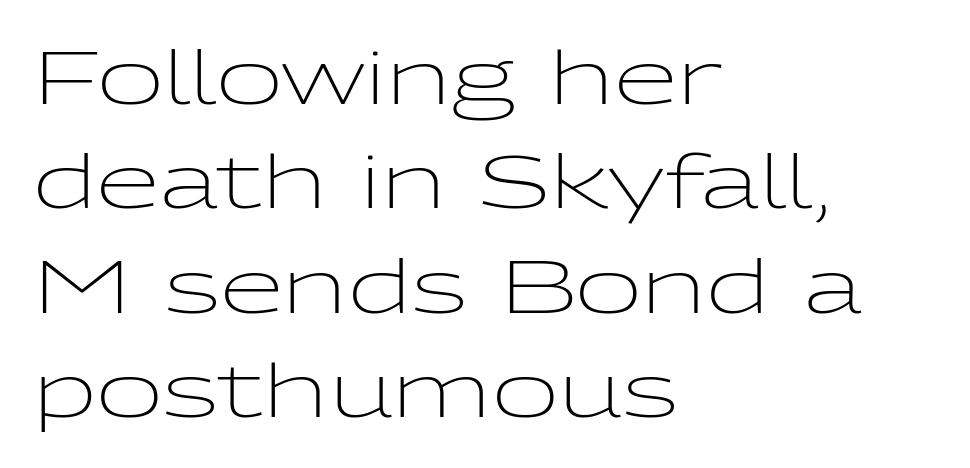
The image shows 73 px light, wide sans-serif type, upright; set left-aligned, normal line spacing (1.43x), normal letter spacing, not underlined; low stroke contrast and a medium x-height.
